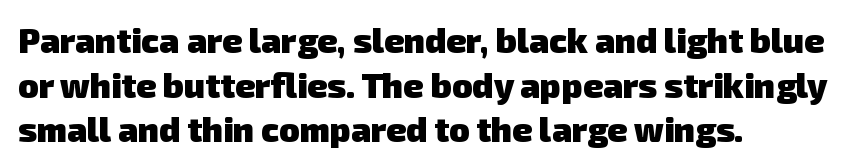
Is this a fixed-width face? No — the glyphs have proportional, varying widths. Words appear dense and cohesive because spacing is normal. Underline: absent. The glyphs have the mass of a bold cut. The leading is moderate, giving the passage an even texture. The typeface chosen for these lines omits serifs.
